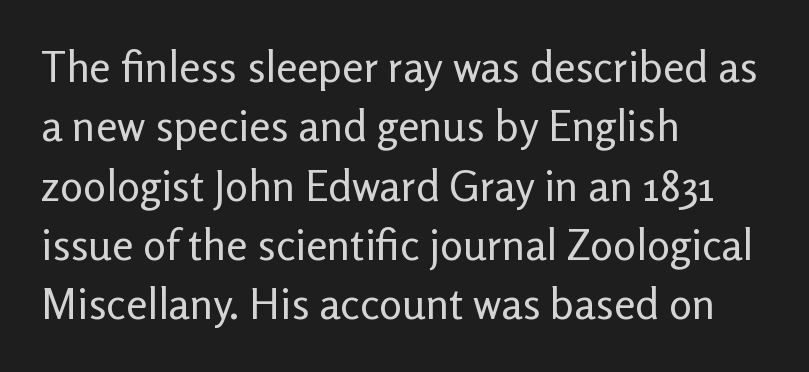
The image shows 43 px regular-weight sans-serif type, upright; set left-aligned, normal line spacing (1.38x), normal letter spacing, not underlined; low stroke contrast and a medium x-height.
